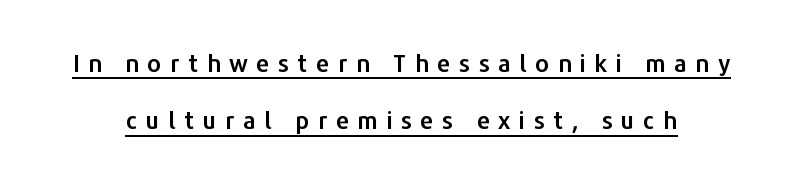
{"italic": "no", "underline": "yes", "line_spacing": "loose", "line_spacing_ratio": 2.39, "letter_spacing": "wide", "letter_spacing_em": 0.35, "glyph_px": 24}
